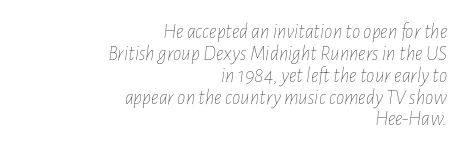
{"italic": "yes", "lean": "right", "slant_degrees": 7, "bold": "no", "underline": "no", "align": "right", "line_spacing": "tight", "line_spacing_ratio": 1.04, "letter_spacing": "normal", "letter_spacing_em": 0.0, "glyph_px": 21}
